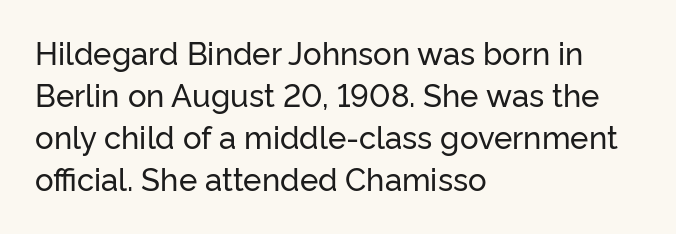
The image shows 31 px sans-serif type, upright; set left-aligned, normal line spacing (1.35x), normal letter spacing, not underlined; low stroke contrast and a medium x-height.
